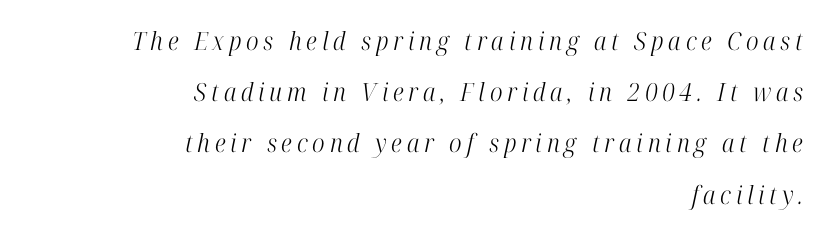
Q: Is the text bold? A: No.
Q: Is the text italic (slanted)? A: Yes, it leans right by about 12 degrees.
Q: Is the text underlined? A: No.
Q: How is the paragraph aligned? A: Right-aligned.
Q: Is the spacing between lines tight, normal or loose? A: Loose.
